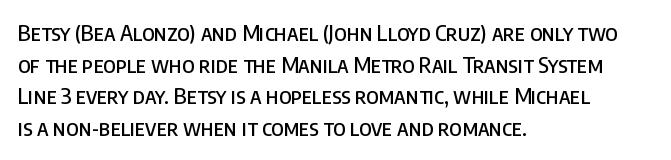
The image shows 22 px text type, upright; set left-aligned, normal line spacing (1.44x), normal letter spacing, not underlined.
